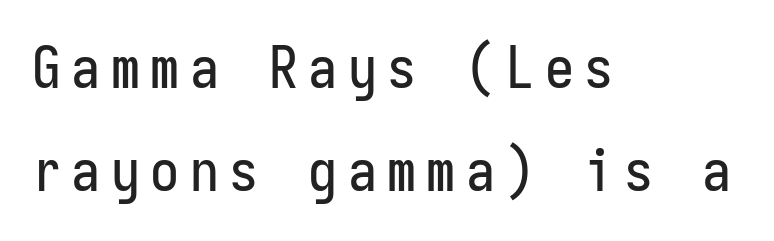
The image shows 58 px condensed sans-serif type, upright, monospaced; set left-aligned, line spacing 1.78x, not underlined; low stroke contrast and a medium x-height.
